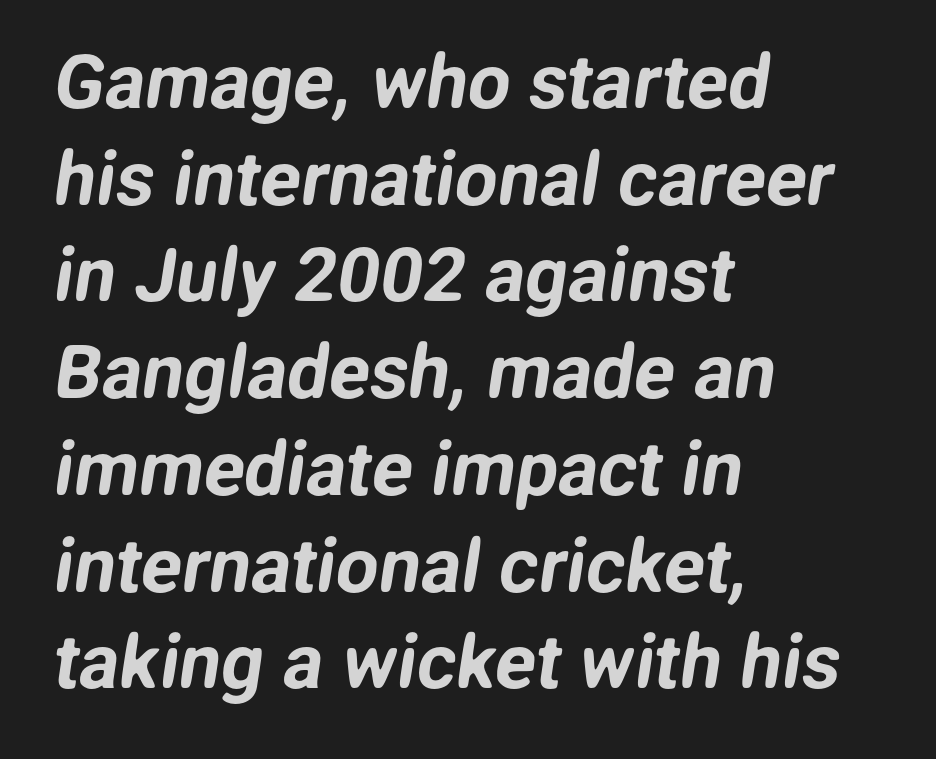
This sample uses a sans-serif face. In terms of leading, this rendering sits right in the middle. Type without underlining. Which margin do the lines hug? The left one — the right edge is uneven. Here the glyphs are tracked normally, forming tight word shapes.
